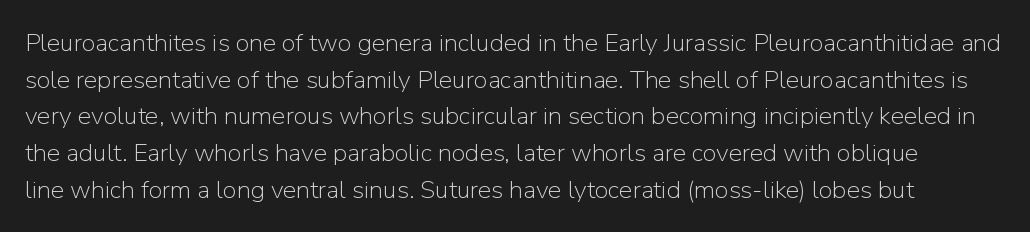
Q: Is the text bold? A: No.
Q: Is the text italic (slanted)? A: No, it is upright.
Q: Is the text underlined? A: No.
Q: Is the spacing between letters normal or unusually wide? A: Normal.
Q: Is the spacing between lines tight, normal or loose? A: Normal.
